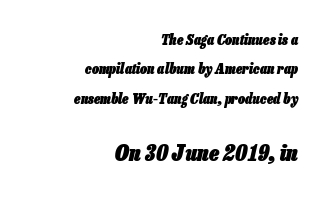
The image shows 22 px bold type, italic (leaning right); set right-aligned, loose line spacing (2.1x), normal letter spacing, not underlined; the second (bottom) block is 1.57x larger.
